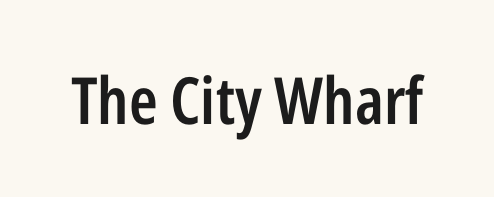
Font category for this specimen: sans-serif. Plain, unruled lines of type. Characters follow at the spacing the type designer built in. This sample has the flowing, uneven cadence of proportional lettering.
